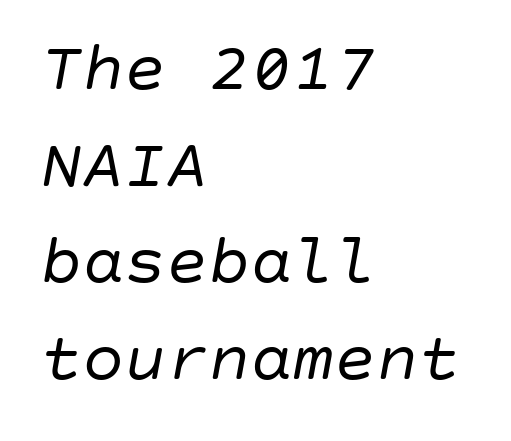
The passage is arranged the way most books set body copy — flush left. The rendering uses a moderate line-height, typical for paragraphs. Tall strokes in this sample are angled rather than plumb. You could call the tracking neutral — neither tight nor loose.
